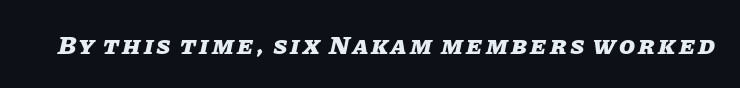
The image shows 26 px bold type, italic (leaning right); set not underlined.
